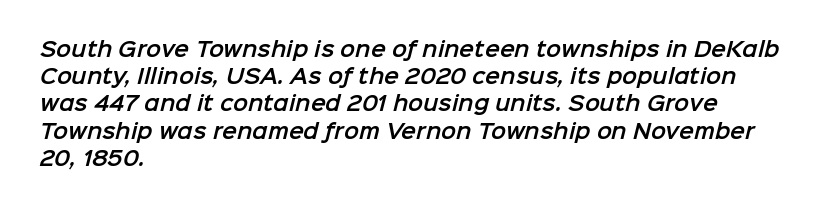
{"underline": "no", "align": "left", "line_spacing": "normal", "line_spacing_ratio": 1.36, "letter_spacing": "normal", "letter_spacing_em": 0.0, "glyph_px": 20}
